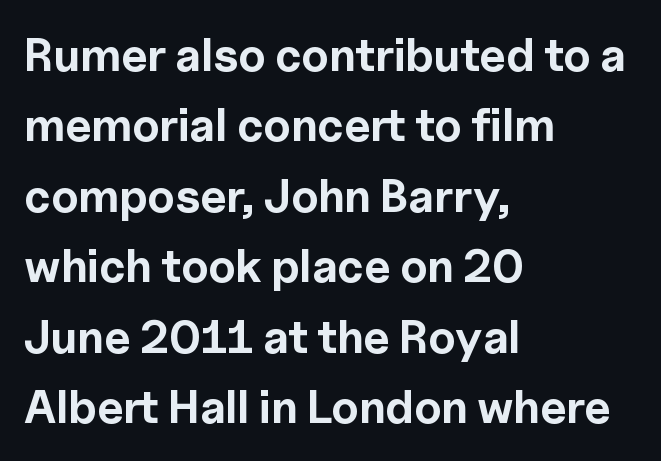
Q: Is the text bold? A: Yes.
Q: Is the text italic (slanted)? A: No, it is upright.
Q: Is the typeface a serif or a sans-serif typeface? A: Sans-serif.
Q: Is the text underlined? A: No.
Q: How is the paragraph aligned? A: Left-aligned.
Q: Is the spacing between letters normal or unusually wide? A: Normal.
Q: Is the spacing between lines tight, normal or loose? A: Normal.
Q: Width (condensed, normal, or wide)? A: Normal.
Q: x-height? A: Medium.
Q: Monospaced? A: No.
